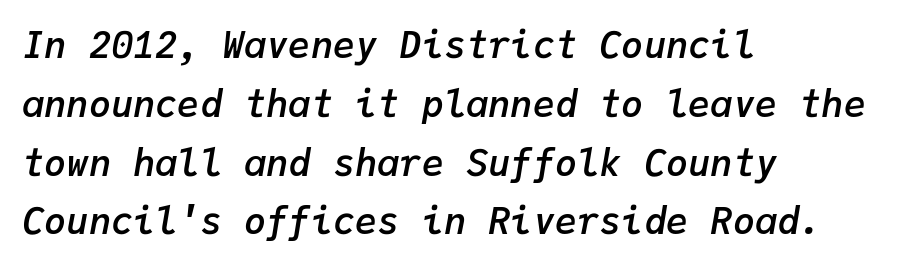
The image shows 37 px semibold type, italic (leaning right), monospaced; set left-aligned, normal line spacing (1.59x), normal letter spacing, not underlined; low stroke contrast and a medium x-height.
